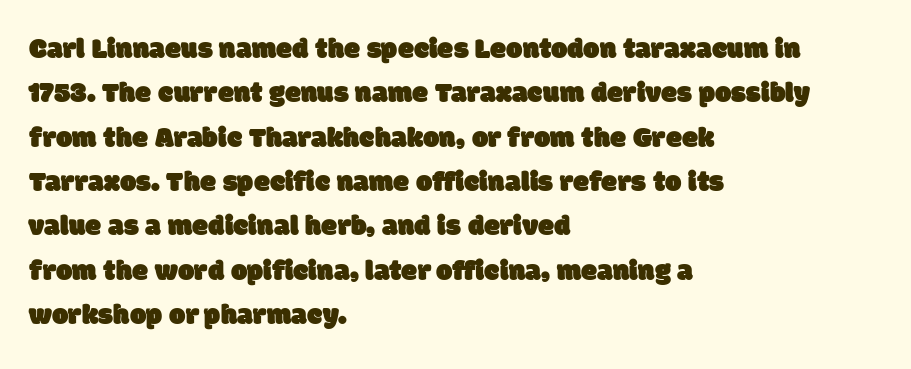
Q: Is the typeface a serif or a sans-serif typeface? A: Sans-serif.
Q: Is the text underlined? A: No.
Q: How is the paragraph aligned? A: Left-aligned.
Q: Is the spacing between letters normal or unusually wide? A: Normal.
Q: Is the spacing between lines tight, normal or loose? A: Normal.
Q: Width (condensed, normal, or wide)? A: Normal.
Q: Stroke contrast? A: Low.
Q: x-height? A: Large.
Q: Monospaced? A: No.
